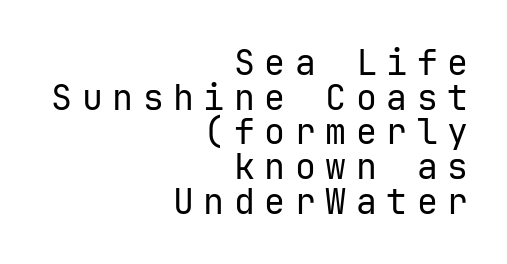
The image shows 35 px regular-weight sans-serif type, upright, monospaced; set right-aligned, tight line spacing (0.99x), unusually wide letter spacing (+0.27 em), not underlined; low stroke contrast and a medium x-height.
